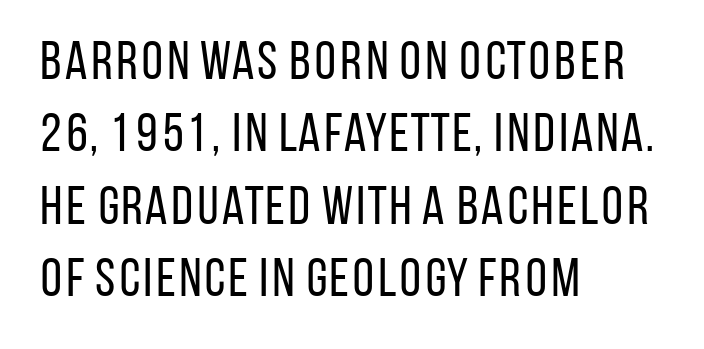
{"serif": "no", "italic": "no", "bold": "no", "weight": "regular", "width": "condensed", "stroke_contrast": "low", "x_height": "large", "monospaced": "no", "underline": "no", "align": "left", "line_spacing": "normal", "line_spacing_ratio": 1.34, "letter_spacing": "normal", "letter_spacing_em": 0.0, "glyph_px": 54}
